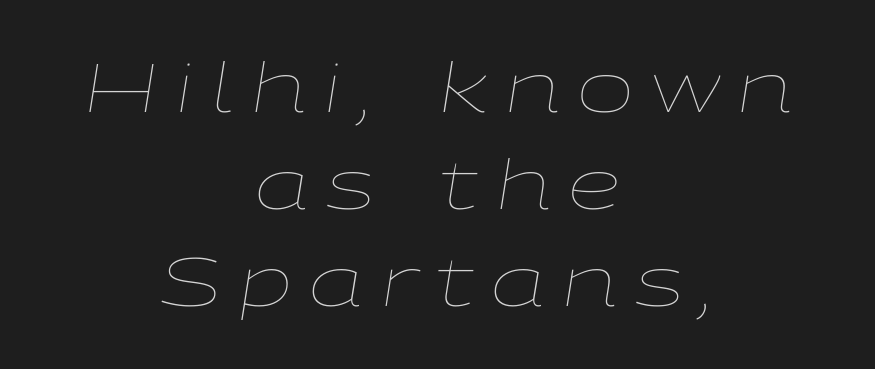
The image shows 68 px thin, wide type, italic (leaning right); set centered, normal line spacing (1.43x), unusually wide letter spacing (+0.25 em), not underlined; low stroke contrast and a medium x-height.
